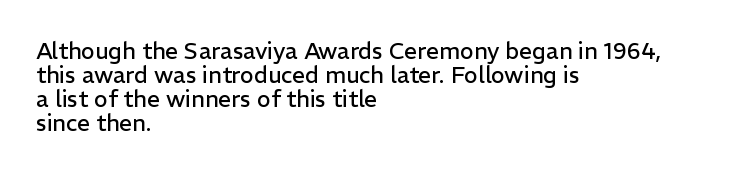
Between one letter and the next there's only the usual sliver of space. Check the space under the baseline: it is left empty. Every character sits straight up, as roman type does. Interline gaps are noticeably narrow in this sample. The font sits on the lighter half of the weight spectrum, regular included. The typesetter chose a ragged-right arrangement here.
